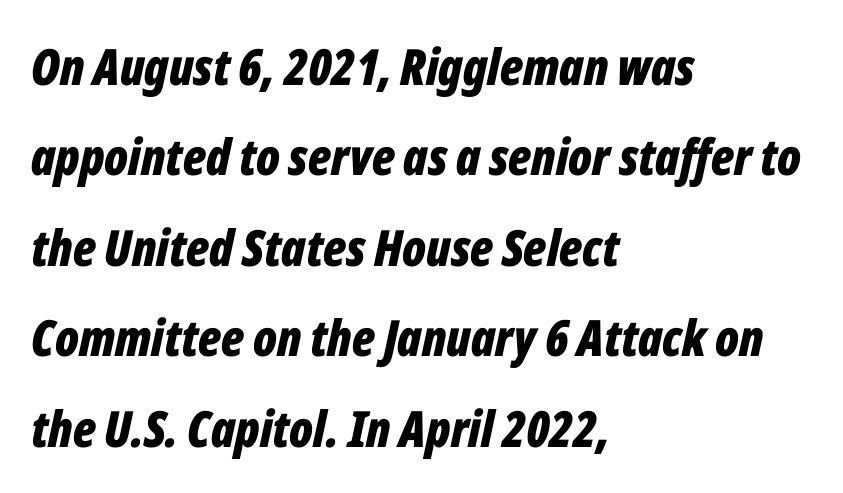
Q: Is the text bold? A: Yes.
Q: Is the text italic (slanted)? A: Yes, it leans right by about 12 degrees.
Q: Is the text underlined? A: No.
Q: How is the paragraph aligned? A: Left-aligned.
Q: Is the spacing between letters normal or unusually wide? A: Normal.
Q: Width (condensed, normal, or wide)? A: Condensed.
Q: Stroke contrast? A: Low.
Q: x-height? A: Medium.
Q: Monospaced? A: No.
